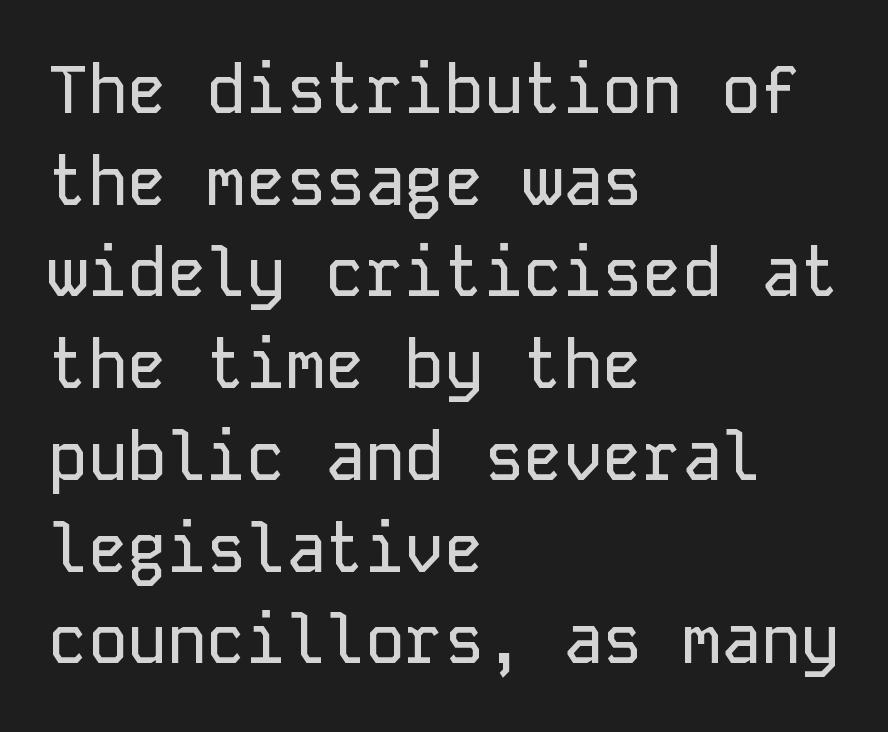
{"serif": "no", "italic": "no", "width": "normal", "stroke_contrast": "low", "x_height": "medium", "monospaced": "yes", "underline": "no", "align": "left", "line_spacing": "normal", "line_spacing_ratio": 1.39, "letter_spacing": "normal", "letter_spacing_em": 0.0, "glyph_px": 66}
